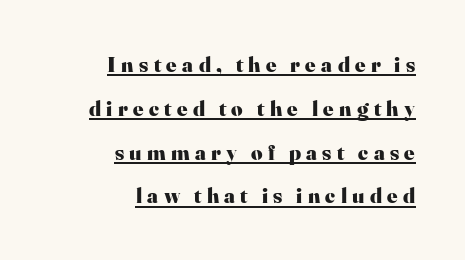
The image shows 22 px bold type, upright; set right-aligned, loose line spacing (1.99x), unusually wide letter spacing (+0.24 em), underlined.
